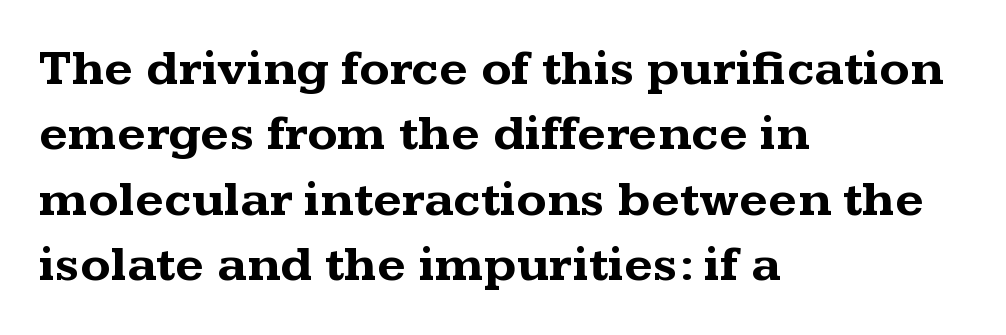
{"serif": "yes", "italic": "no", "bold": "yes", "weight": "bold", "width": "wide", "stroke_contrast": "medium", "x_height": "medium", "monospaced": "no", "underline": "no", "align": "left", "line_spacing": "normal", "line_spacing_ratio": 1.31, "letter_spacing": "normal", "letter_spacing_em": 0.0, "glyph_px": 50}
